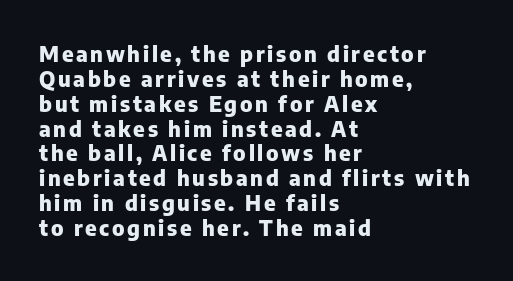
Q: Is the text bold? A: Yes.
Q: Is the text italic (slanted)? A: No, it is upright.
Q: Is the text underlined? A: No.
Q: How is the paragraph aligned? A: Left-aligned.
Q: Is the spacing between lines tight, normal or loose? A: Tight.
